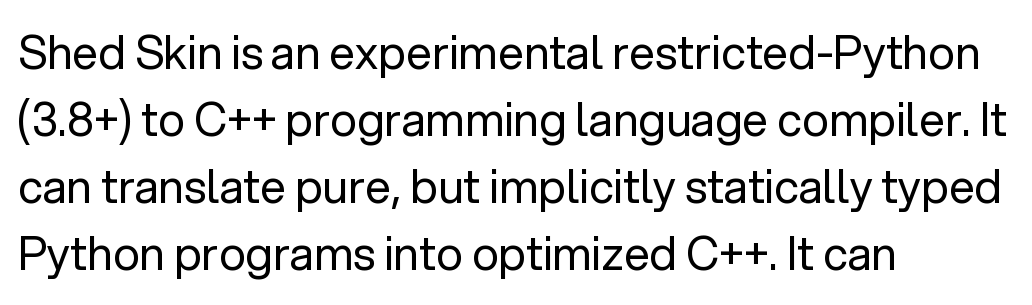
Q: Is the text bold? A: No.
Q: Is the text italic (slanted)? A: No, it is upright.
Q: Is the typeface a serif or a sans-serif typeface? A: Sans-serif.
Q: Is the text underlined? A: No.
Q: How is the paragraph aligned? A: Left-aligned.
Q: Is the spacing between letters normal or unusually wide? A: Normal.
Q: Is the spacing between lines tight, normal or loose? A: Normal.
Q: Width (condensed, normal, or wide)? A: Normal.
Q: Stroke contrast? A: Low.
Q: x-height? A: Medium.
Q: Monospaced? A: No.
